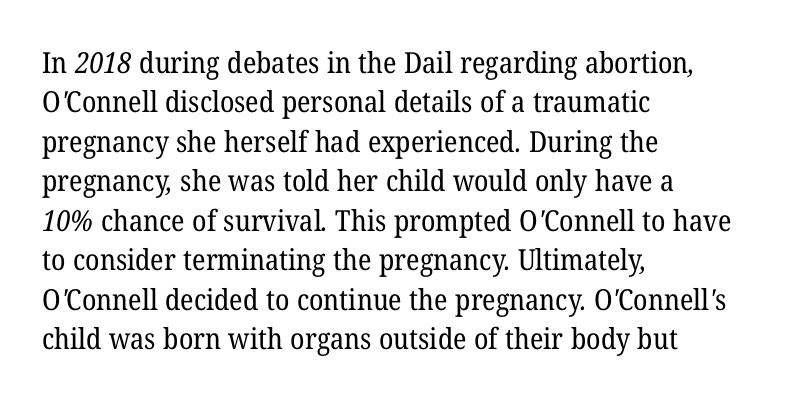
Q: Is the text bold? A: No.
Q: Is the typeface a serif or a sans-serif typeface? A: Serif.
Q: Is the text underlined? A: No.
Q: How is the paragraph aligned? A: Left-aligned.
Q: Is the spacing between letters normal or unusually wide? A: Normal.
Q: Is the spacing between lines tight, normal or loose? A: Normal.
Q: Width (condensed, normal, or wide)? A: Normal.
Q: Stroke contrast? A: Low.
Q: x-height? A: Medium.
Q: Monospaced? A: No.
